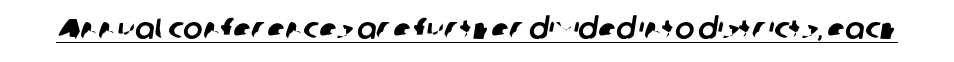
The image shows 29 px sans-serif type; set normal letter spacing, underlined; low stroke contrast and a medium x-height.
